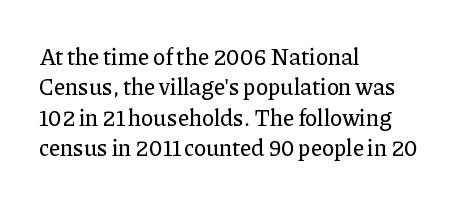
The face used here is rendered with its standard letterfit. These lines are set flush left with a ragged right edge. The glyphs are unaccompanied by any horizontal stroke below them. Normally led — the rows are evenly, conventionally spaced. Do the letters lean? They stand straight.
